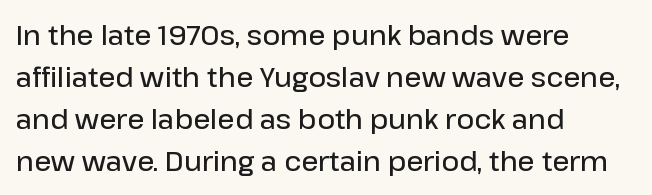
{"italic": "no", "bold": "semi", "underline": "no", "align": "left", "line_spacing": "normal", "line_spacing_ratio": 1.55, "letter_spacing": "normal", "letter_spacing_em": 0.0, "glyph_px": 27}
